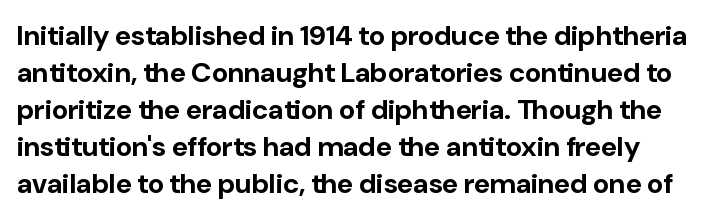
Q: Is the text bold? A: Yes.
Q: Is the text italic (slanted)? A: No, it is upright.
Q: Is the typeface a serif or a sans-serif typeface? A: Sans-serif.
Q: Is the text underlined? A: No.
Q: Is the spacing between letters normal or unusually wide? A: Normal.
Q: Is the spacing between lines tight, normal or loose? A: Normal.
Q: Width (condensed, normal, or wide)? A: Normal.
Q: Stroke contrast? A: Low.
Q: x-height? A: Medium.
Q: Monospaced? A: No.
